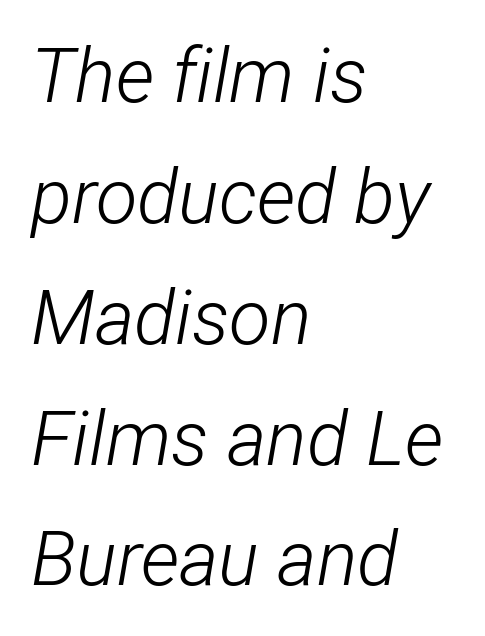
{"italic": "yes", "lean": "right", "slant_degrees": 12, "bold": "no", "weight": "light", "width": "condensed", "stroke_contrast": "low", "x_height": "medium", "monospaced": "no", "underline": "no", "align": "left", "line_spacing": "normal", "line_spacing_ratio": 1.59, "letter_spacing": "normal", "letter_spacing_em": 0.0, "glyph_px": 76}
